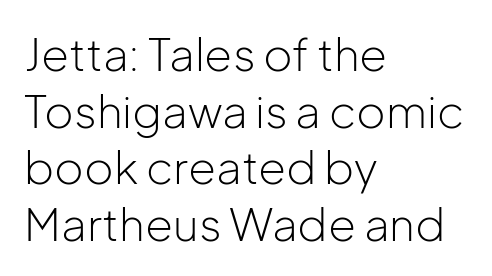
{"serif": "no", "italic": "no", "bold": "no", "weight": "light", "width": "normal", "stroke_contrast": "low", "x_height": "medium", "monospaced": "no", "underline": "no", "align": "left", "line_spacing": "normal", "line_spacing_ratio": 1.26, "letter_spacing": "normal", "letter_spacing_em": 0.0, "glyph_px": 45}
